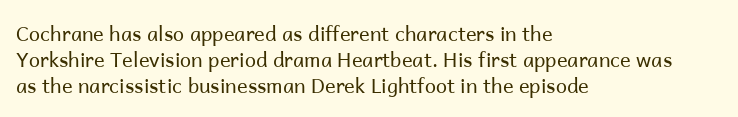
Q: Is the text bold? A: No.
Q: Is the text italic (slanted)? A: No, it is upright.
Q: Is the text underlined? A: No.
Q: How is the paragraph aligned? A: Left-aligned.
Q: Is the spacing between letters normal or unusually wide? A: Normal.
Q: Is the spacing between lines tight, normal or loose? A: Normal.
